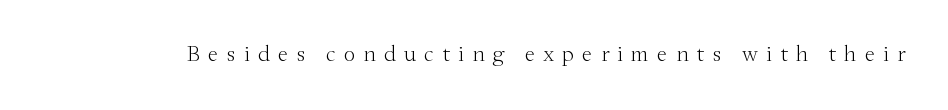
Characters follow at a spacing far wider than the type designer built in. The letterforms sit at book weight or below. Descender tails drop into unmarked territory. Notice how the stems are strictly vertical — no italics here.
